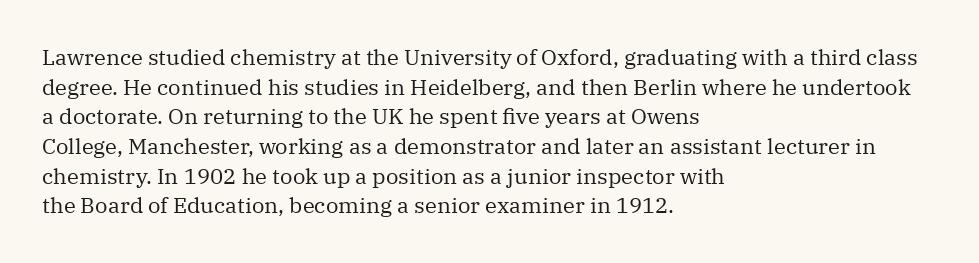
Q: Is the text bold? A: No.
Q: Is the text italic (slanted)? A: No, it is upright.
Q: Is the text underlined? A: No.
Q: How is the paragraph aligned? A: Left-aligned.
Q: Is the spacing between letters normal or unusually wide? A: Normal.
Q: Is the spacing between lines tight, normal or loose? A: Normal.
